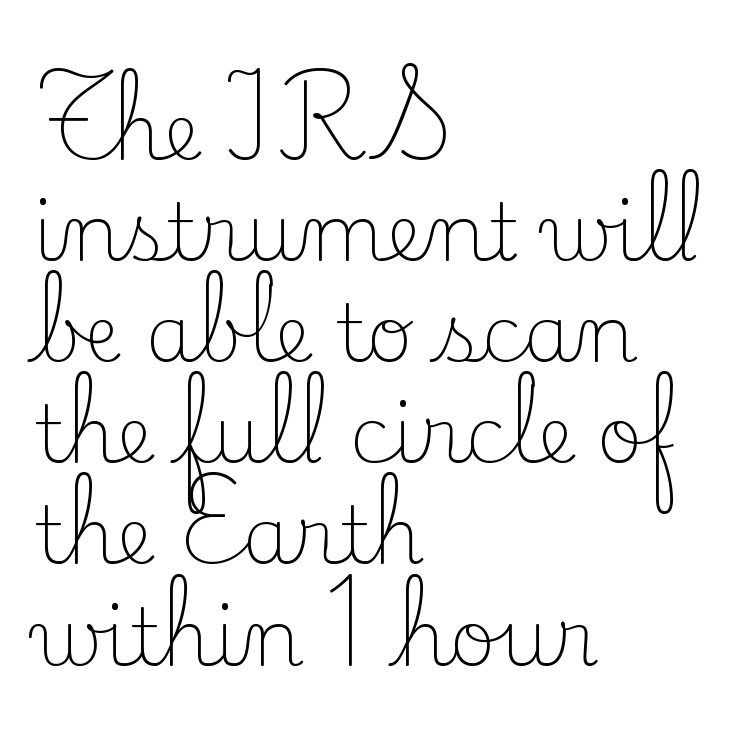
{"serif": "yes", "italic": "no", "bold": "no", "weight": "light", "width": "normal", "stroke_contrast": "low", "x_height": "small", "monospaced": "no", "underline": "no", "align": "left", "line_spacing": "normal", "line_spacing_ratio": 1.28, "letter_spacing": "normal", "letter_spacing_em": 0.0, "glyph_px": 79}
